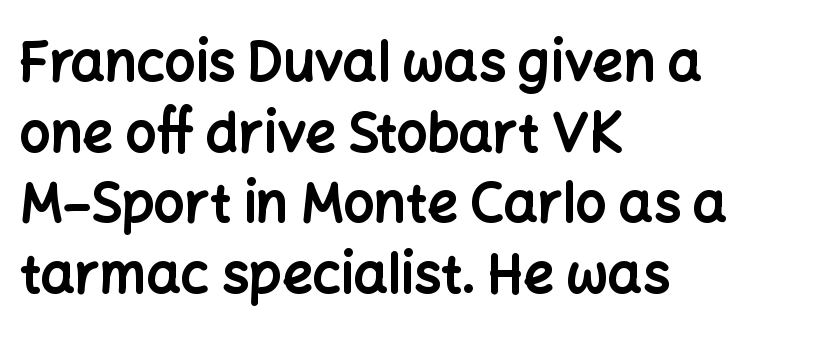
The image shows 54 px bold sans-serif type, upright; set left-aligned, normal line spacing (1.31x), normal letter spacing, not underlined; low stroke contrast and a medium x-height.
